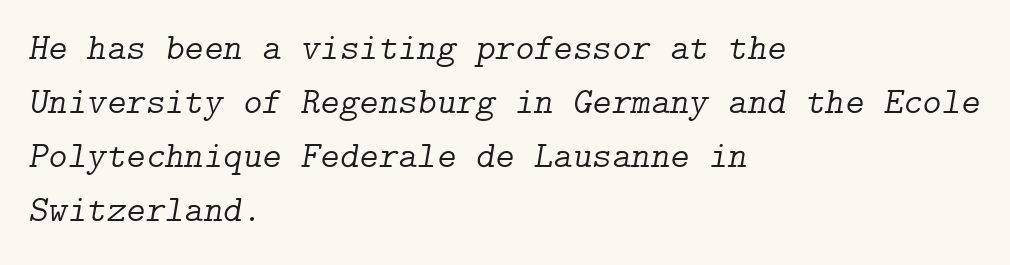
Q: Is the text bold? A: No.
Q: Is the text italic (slanted)? A: Yes, it leans right by about 9 degrees.
Q: Is the typeface a serif or a sans-serif typeface? A: Serif.
Q: Is the text underlined? A: No.
Q: How is the paragraph aligned? A: Left-aligned.
Q: Is the spacing between letters normal or unusually wide? A: Normal.
Q: Is the spacing between lines tight, normal or loose? A: Normal.
Q: Width (condensed, normal, or wide)? A: Normal.
Q: Stroke contrast? A: Low.
Q: x-height? A: Medium.
